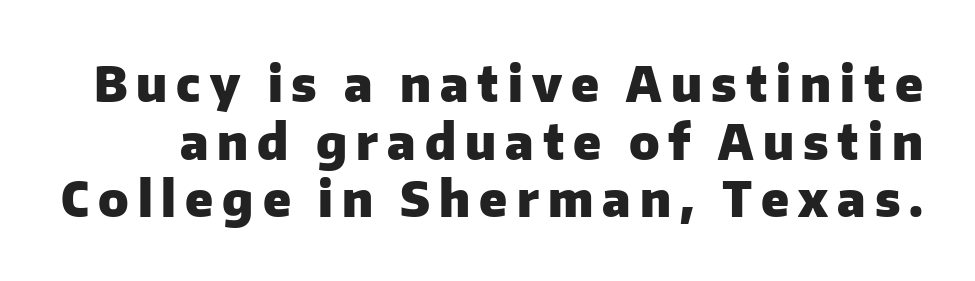
The image shows 48 px heavy sans-serif type, upright; set line spacing 1.2x, not underlined; low stroke contrast and a medium x-height.
